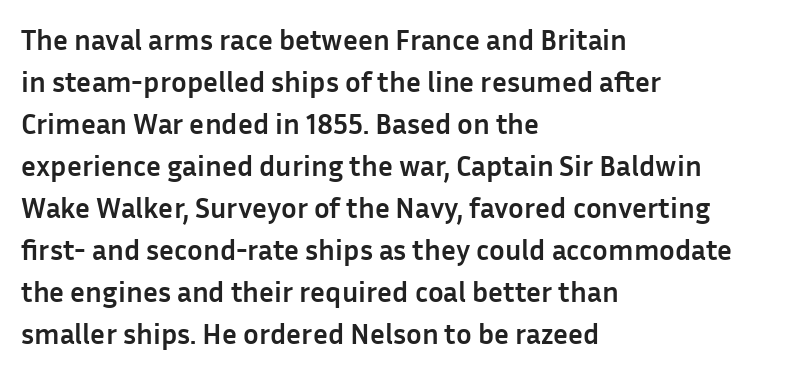
The image shows 29 px semibold sans-serif type, upright; set left-aligned, normal line spacing (1.45x), normal letter spacing, not underlined; low stroke contrast and a medium x-height.
